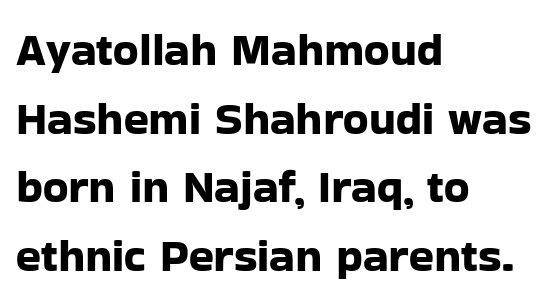
The image shows 46 px sans-serif type, upright; set left-aligned, normal line spacing (1.49x), normal letter spacing, not underlined; low stroke contrast and a medium x-height.
